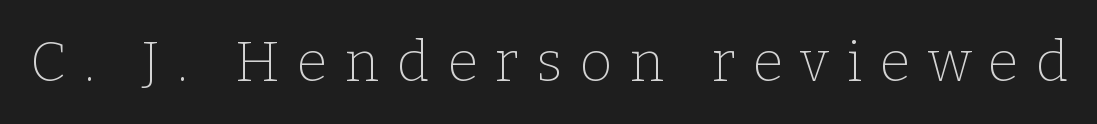
The image shows 56 px thin serif type, upright; set unusually wide letter spacing (+0.31 em), not underlined; low stroke contrast and a medium x-height.
